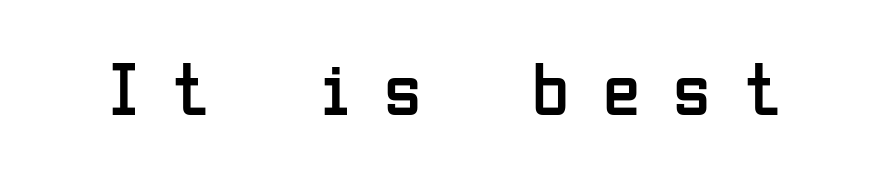
{"serif": "no", "italic": "no", "bold": "no", "weight": "regular", "width": "condensed", "stroke_contrast": "low", "x_height": "medium", "monospaced": "no", "underline": "no", "letter_spacing": "wide", "letter_spacing_em": 0.44, "glyph_px": 76}
